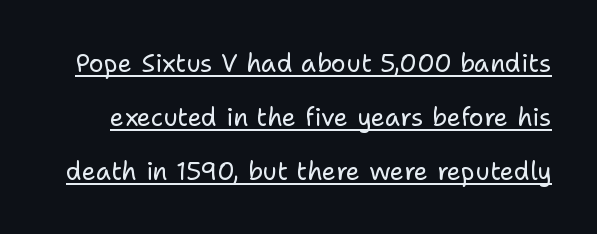
Q: Is the text bold? A: No.
Q: Is the text italic (slanted)? A: No, it is upright.
Q: Is the text underlined? A: Yes.
Q: Is the spacing between letters normal or unusually wide? A: Normal.
Q: Is the spacing between lines tight, normal or loose? A: Loose.
